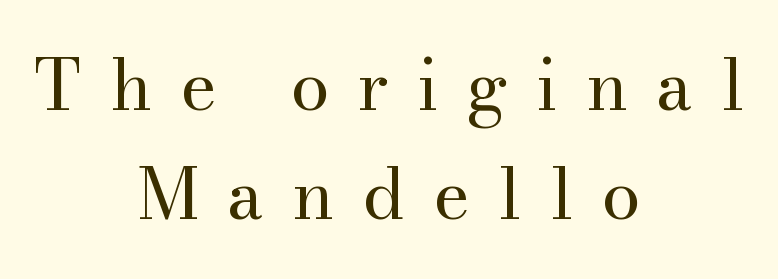
The image shows 70 px regular-weight serif type, upright; set centered, normal line spacing (1.56x), unusually wide letter spacing (+0.4 em), not underlined; medium stroke contrast and a small x-height.
